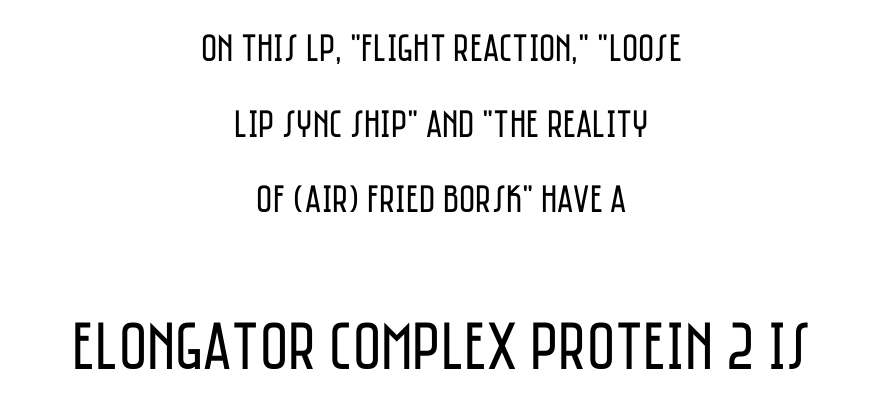
This sample uses an upright cut, with every glyph sitting square on the baseline. These two chunks differ in scale, with the bottom chunk taking the larger measure. Unbolded letterforms with no extra heft. If you measured baseline to baseline, you'd find a long distance. Any mark beneath the type? The region is blank. Here the designer chose a conventional face with non-uniform glyph widths.
